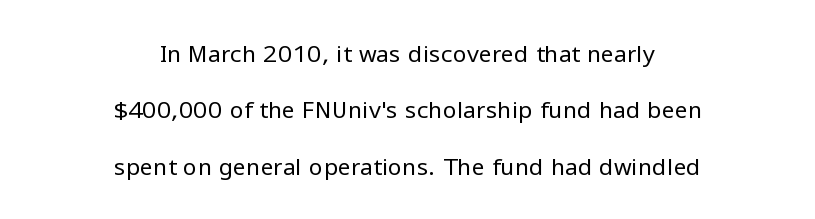
Every stem runs plumb, perpendicular to the baseline. The compositor balanced each line on the midline. The glyphs are unaccompanied by any horizontal stroke below them. The letters look calm and open, with moderate or lighter stems.
